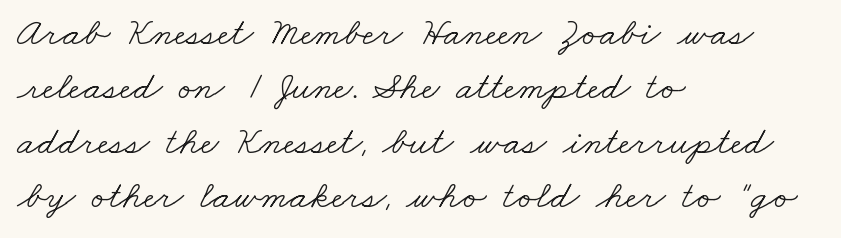
Examine the stroke ends and you'll spot serifs. Unmarked baselines from the first word to the last. Where is the straight margin? On the left. Note the varied advance widths — an 'i' is clearly narrower than an 'm'.
